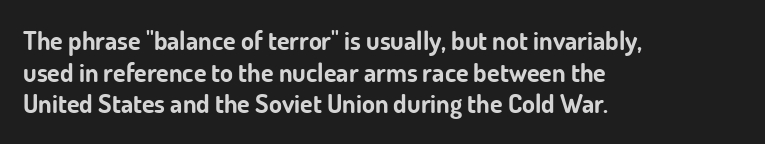
The image shows 26 px bold type, upright; set left-aligned, line spacing 1.22x, normal letter spacing, not underlined.
